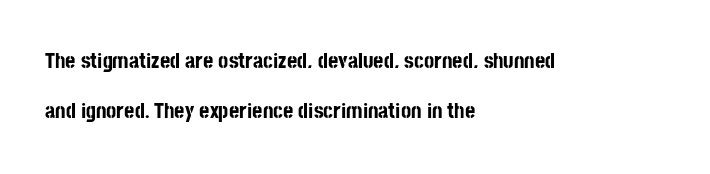
The image shows 22 px bold type, upright; set left-aligned, loose line spacing (2.27x), normal letter spacing, not underlined.
